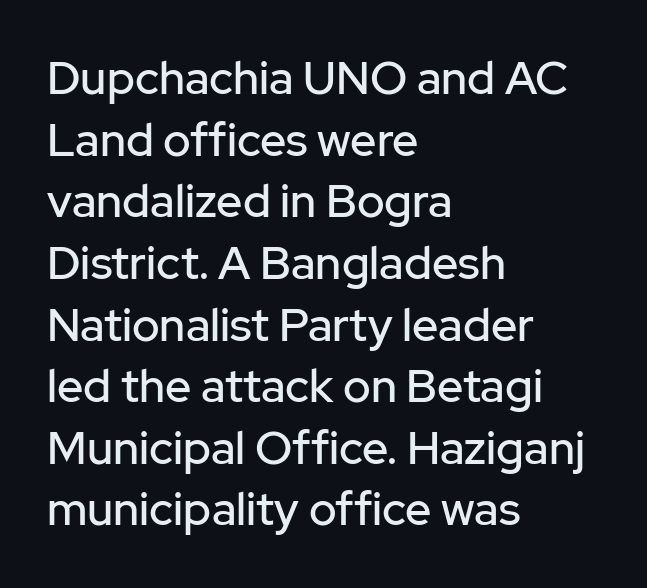
Q: Is the text italic (slanted)? A: No, it is upright.
Q: Is the typeface a serif or a sans-serif typeface? A: Sans-serif.
Q: Is the text underlined? A: No.
Q: How is the paragraph aligned? A: Left-aligned.
Q: Is the spacing between letters normal or unusually wide? A: Normal.
Q: Is the spacing between lines tight, normal or loose? A: Normal.
Q: Width (condensed, normal, or wide)? A: Normal.
Q: Stroke contrast? A: Low.
Q: x-height? A: Medium.
Q: Monospaced? A: No.
